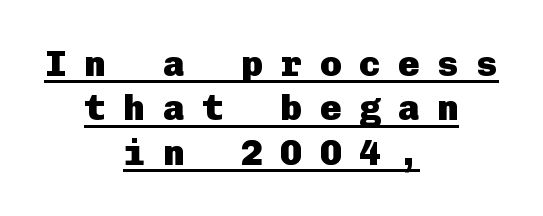
The image shows 36 px heavy sans-serif type, upright; set centered, line spacing 1.23x, unusually wide letter spacing (+0.49 em), underlined; low stroke contrast and a medium x-height.
